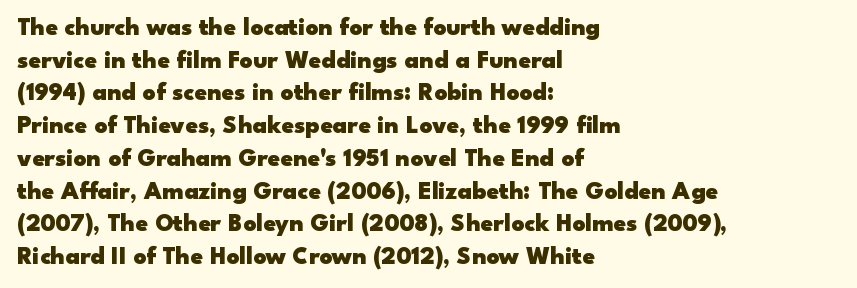
{"italic": "no", "bold": "yes", "underline": "no", "align": "left", "line_spacing": "normal", "line_spacing_ratio": 1.31, "letter_spacing": "normal", "letter_spacing_em": 0.0, "glyph_px": 25}
